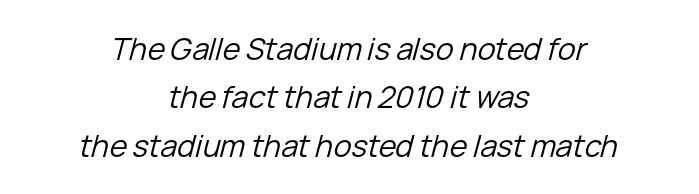
Q: Is the text bold? A: No.
Q: Is the text italic (slanted)? A: Yes, it leans right by about 15 degrees.
Q: Is the text underlined? A: No.
Q: How is the paragraph aligned? A: Centered.
Q: Is the spacing between letters normal or unusually wide? A: Normal.
Q: Is the spacing between lines tight, normal or loose? A: Normal.
Q: Width (condensed, normal, or wide)? A: Normal.
Q: Stroke contrast? A: Low.
Q: x-height? A: Medium.
Q: Monospaced? A: No.
